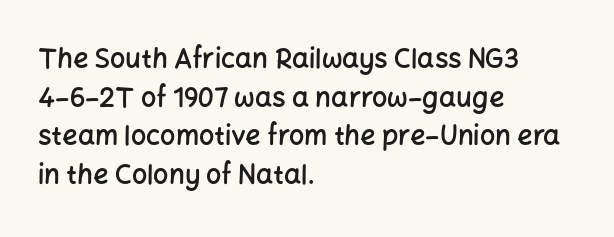
The image shows 27 px text type, upright; set left-aligned, normal line spacing (1.43x), normal letter spacing, not underlined.
